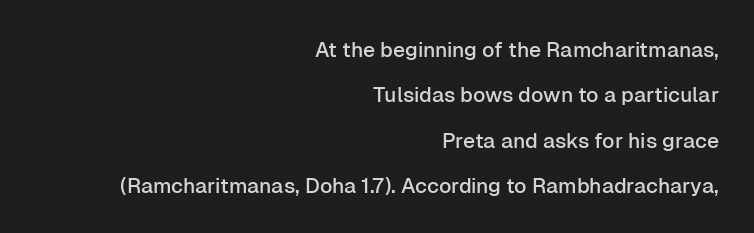
The image shows 21 px text type, upright; set right-aligned, loose line spacing (2.16x), normal letter spacing, not underlined.
